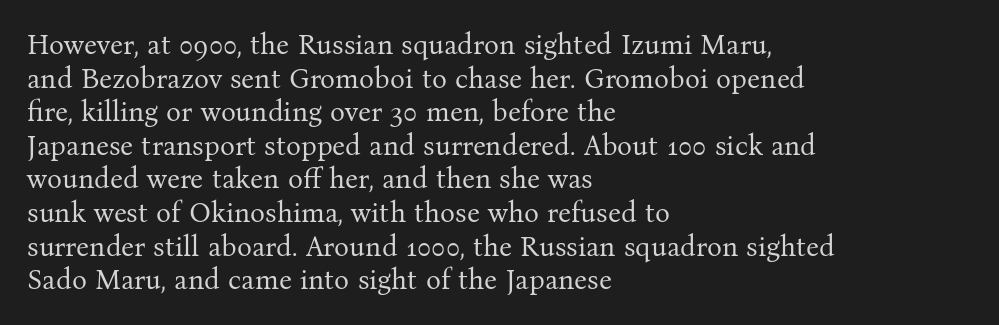
Inter-character spacing is left at the font's built-in metrics. Note: serifs present on the glyphs. The rendering anchors every line to the left-hand side. Type without underlining. Here the designer chose a conventional face with non-uniform glyph widths. The typeface has the unassuming heft of standard copy or less.
